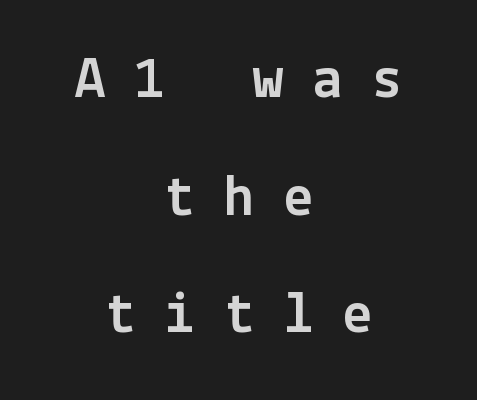
The image shows 60 px sans-serif type, upright; set centered, loose line spacing (1.96x), unusually wide letter spacing (+0.49 em), not underlined; a medium x-height.
